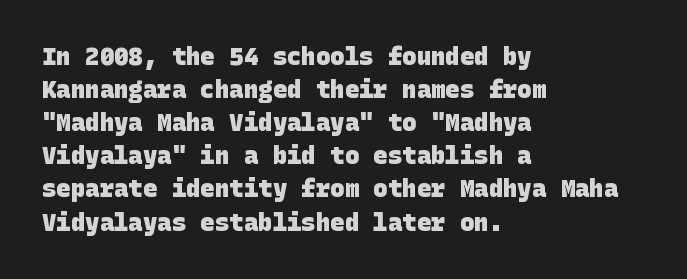
{"bold": "yes", "underline": "no", "align": "left", "line_spacing": "normal", "line_spacing_ratio": 1.38, "letter_spacing": "normal", "letter_spacing_em": 0.0, "glyph_px": 24}
